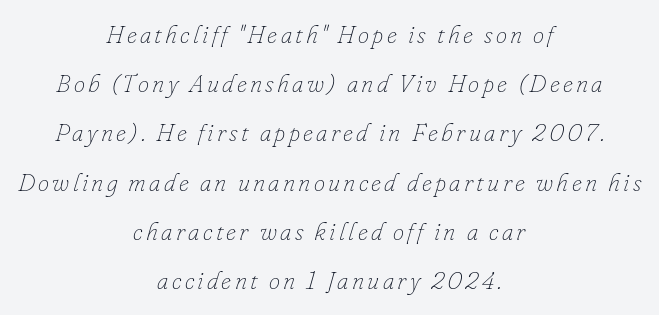
The image shows 25 px text type, italic (leaning right); set centered, loose line spacing (1.97x), not underlined.
